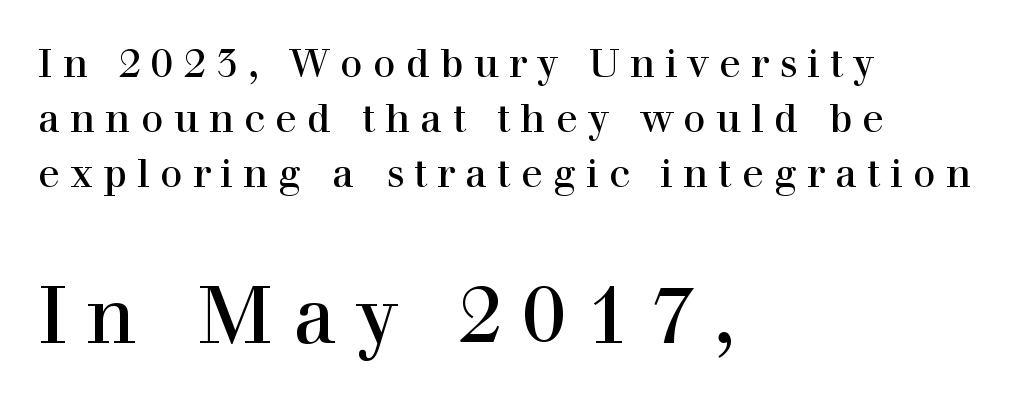
{"serif": "yes", "italic": "no", "width": "normal", "x_height": "medium", "monospaced": "no", "underline": "no", "align": "left", "line_spacing": "normal", "line_spacing_ratio": 1.38, "letter_spacing": "wide", "letter_spacing_em": 0.25, "larger_block": "second", "size_ratio": 1.98, "glyph_px": 79}
